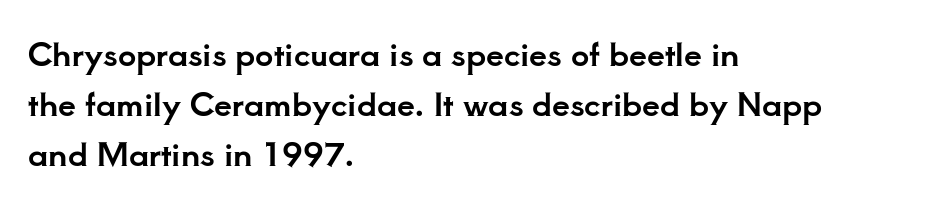
This sample uses plain, unmodified letter spacing. A clean baseline with only descenders dipping below it. Note the varied advance widths — an 'i' is clearly narrower than an 'm'. Does the leading feel generous? No, just average. This rendering employs a face with finishing strokes, i.e., a serif. Does the lettering tilt? It doesn't — this is upright.
